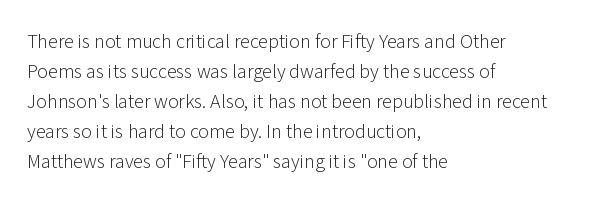
{"italic": "no", "bold": "no", "underline": "no", "align": "left", "line_spacing": "normal", "line_spacing_ratio": 1.5, "letter_spacing": "normal", "letter_spacing_em": 0.0, "glyph_px": 20}
